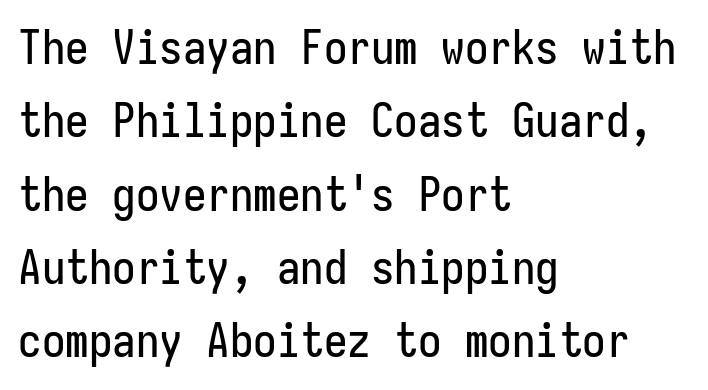
{"serif": "no", "italic": "no", "width": "condensed", "stroke_contrast": "low", "x_height": "medium", "monospaced": "yes", "underline": "no", "align": "left", "line_spacing": "normal", "line_spacing_ratio": 1.56, "letter_spacing": "normal", "letter_spacing_em": 0.0, "glyph_px": 47}
